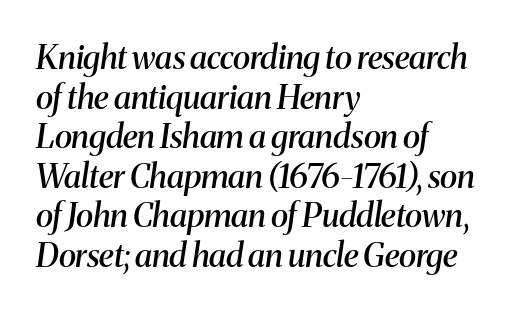
Moderately thickened strokes mark this as semibold type. Tracking here is standard; glyphs follow each other at the usual distance. It's the slanting kind of type. Letters rest on an invisible, unmarked baseline. Varying glyph widths throughout — classic text-font behaviour. The paragraph has a hard left edge and a soft right edge.
